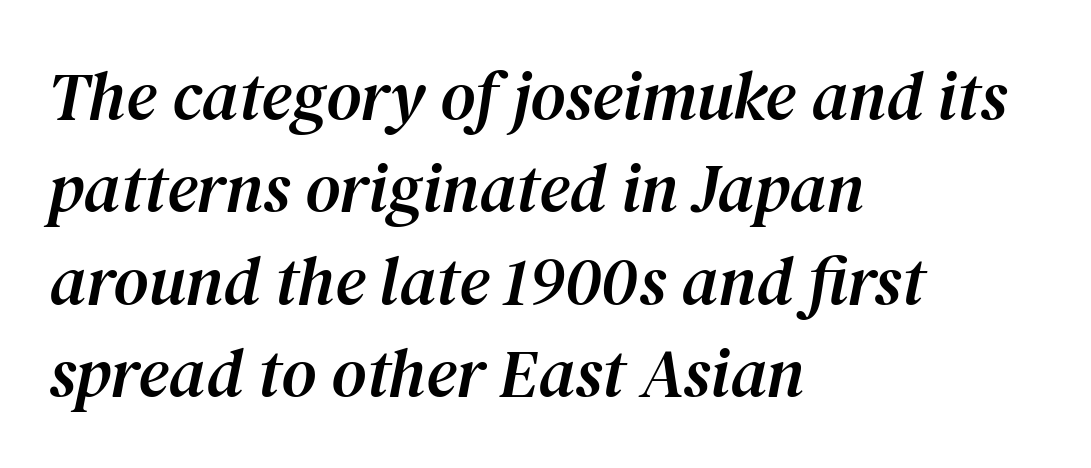
Do the characters align in a grid? No, the font is proportional. I'd call this a serif setting — the letters wear small feet. Each word holds together tightly as a unit, with standard inter-letter gaps. Looking at the ascenders, they clearly lean. In terms of leading, this rendering sits right in the middle.
